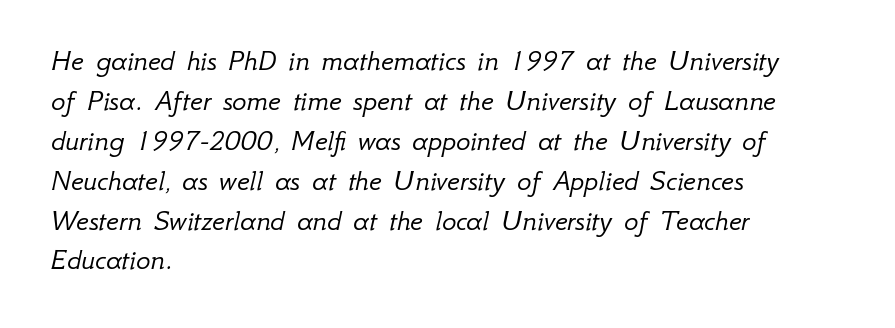
{"italic": "yes", "lean": "right", "slant_degrees": 12, "bold": "no", "weight": "light", "width": "normal", "stroke_contrast": "low", "x_height": "small", "monospaced": "no", "underline": "no", "align": "left", "line_spacing": "normal", "line_spacing_ratio": 1.33, "letter_spacing": "normal", "letter_spacing_em": 0.0, "glyph_px": 30}
